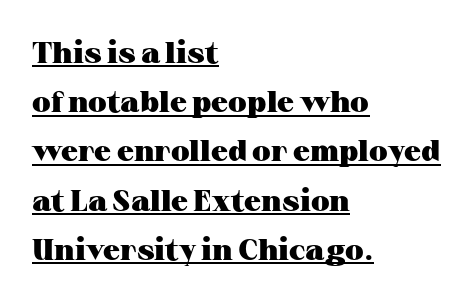
Q: Is the text bold? A: Yes.
Q: Is the text italic (slanted)? A: No, it is upright.
Q: Is the typeface a serif or a sans-serif typeface? A: Serif.
Q: Is the text underlined? A: Yes.
Q: How is the paragraph aligned? A: Left-aligned.
Q: Is the spacing between letters normal or unusually wide? A: Normal.
Q: Is the spacing between lines tight, normal or loose? A: Normal.
Q: Width (condensed, normal, or wide)? A: Wide.
Q: Stroke contrast? A: Medium.
Q: x-height? A: Medium.
Q: Monospaced? A: No.
